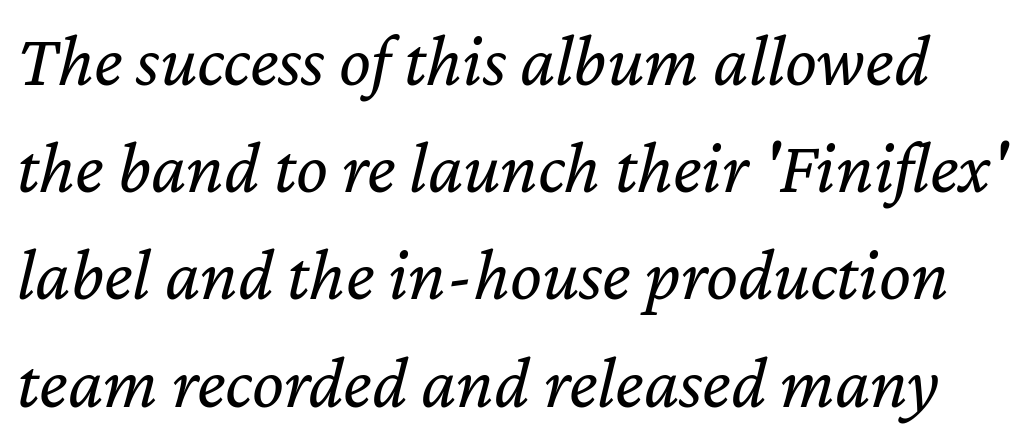
The image shows 75 px regular-weight type, italic (leaning right); set normal line spacing (1.43x), normal letter spacing, not underlined; low stroke contrast and a medium x-height.
